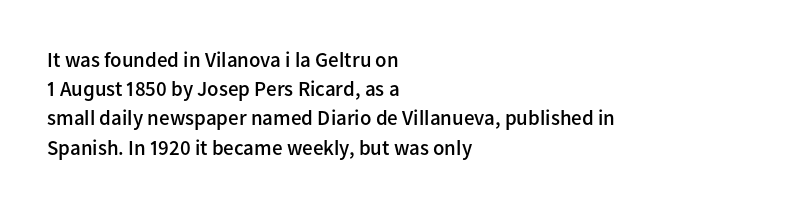
{"italic": "no", "bold": "semi", "underline": "no", "align": "left", "line_spacing": "normal", "line_spacing_ratio": 1.39, "letter_spacing": "normal", "letter_spacing_em": 0.0, "glyph_px": 21}
